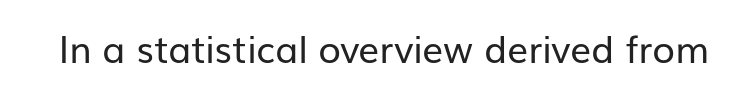
Weight: not bold — regular or lighter. Here the designer chose a conventional face with non-uniform glyph widths. The passage shown is typeset with a sans-serif family. The glyphs are unaccompanied by any horizontal stroke below them. The typography opts for an upright posture over an oblique one. Honestly, the letter spacing is just normal — you wouldn't notice it.
